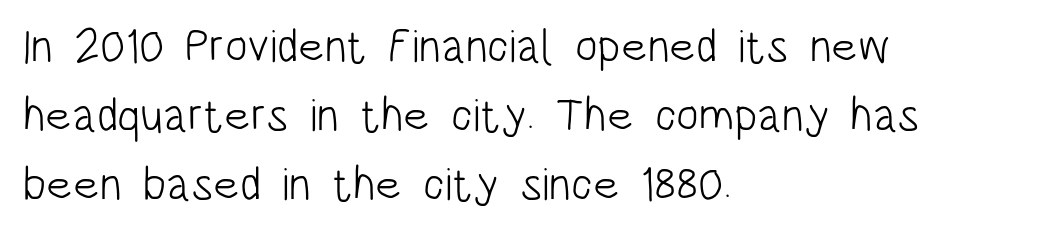
Q: Is the text bold? A: No.
Q: Is the text italic (slanted)? A: No, it is upright.
Q: Is the typeface a serif or a sans-serif typeface? A: Sans-serif.
Q: Is the text underlined? A: No.
Q: How is the paragraph aligned? A: Left-aligned.
Q: Is the spacing between letters normal or unusually wide? A: Normal.
Q: Is the spacing between lines tight, normal or loose? A: Normal.
Q: Width (condensed, normal, or wide)? A: Condensed.
Q: Stroke contrast? A: Low.
Q: x-height? A: Large.
Q: Monospaced? A: No.
